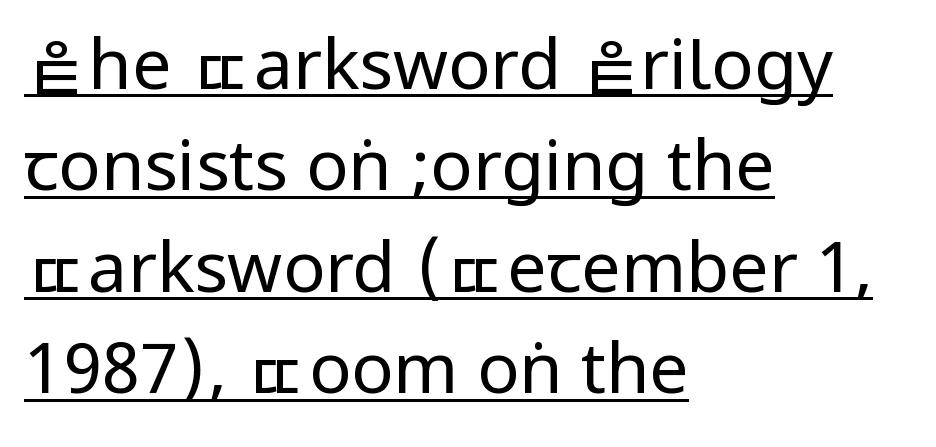
Q: Is the text bold? A: No.
Q: Is the text italic (slanted)? A: No, it is upright.
Q: Is the typeface a serif or a sans-serif typeface? A: Sans-serif.
Q: Is the text underlined? A: Yes.
Q: How is the paragraph aligned? A: Left-aligned.
Q: Is the spacing between letters normal or unusually wide? A: Normal.
Q: Is the spacing between lines tight, normal or loose? A: Normal.
Q: Width (condensed, normal, or wide)? A: Condensed.
Q: Stroke contrast? A: Low.
